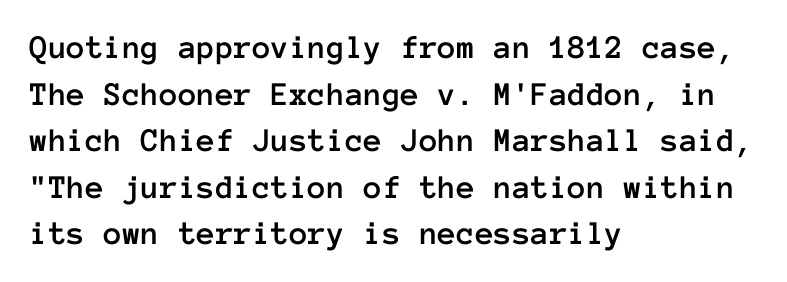
Q: Is the text italic (slanted)? A: No, it is upright.
Q: Is the text underlined? A: No.
Q: How is the paragraph aligned? A: Left-aligned.
Q: Is the spacing between letters normal or unusually wide? A: Normal.
Q: Is the spacing between lines tight, normal or loose? A: Normal.
Q: Width (condensed, normal, or wide)? A: Normal.
Q: Stroke contrast? A: Low.
Q: x-height? A: Medium.
Q: Monospaced? A: Yes.
